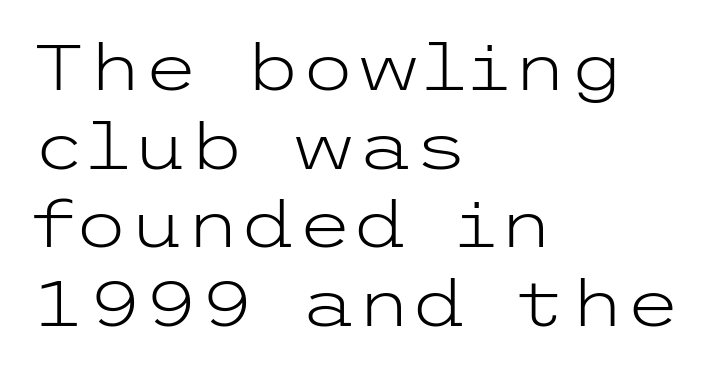
The image shows 64 px light, wide sans-serif type, upright; set left-aligned, line spacing 1.23x, normal letter spacing, not underlined; low stroke contrast and a medium x-height.
